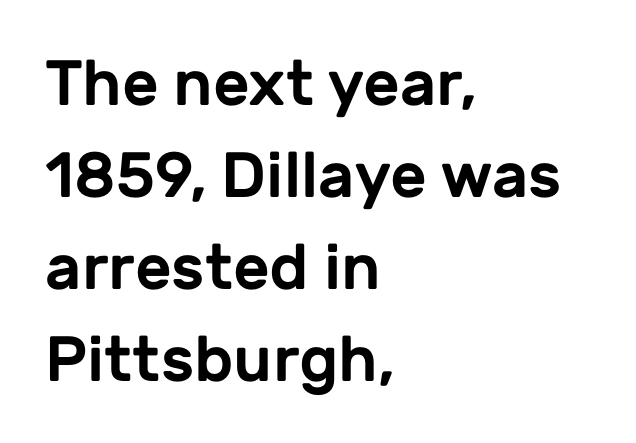
Q: Is the text italic (slanted)? A: No, it is upright.
Q: Is the typeface a serif or a sans-serif typeface? A: Sans-serif.
Q: Is the text underlined? A: No.
Q: How is the paragraph aligned? A: Left-aligned.
Q: Is the spacing between letters normal or unusually wide? A: Normal.
Q: Is the spacing between lines tight, normal or loose? A: Normal.
Q: Width (condensed, normal, or wide)? A: Normal.
Q: Stroke contrast? A: Low.
Q: x-height? A: Medium.
Q: Monospaced? A: No.
